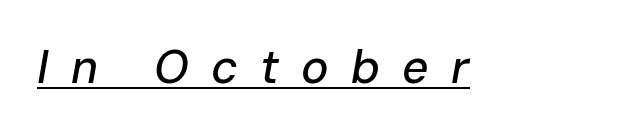
The letterforms stand isolated, each surrounded by extra space. Character widths vary here, with narrow letters taking less room than wide ones. Italic: yes, the glyphs are oblique. The rendering uses the underline text-decoration.
